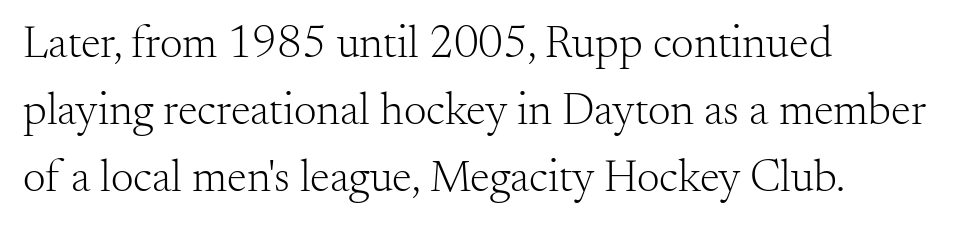
{"serif": "yes", "italic": "no", "bold": "no", "weight": "light", "width": "normal", "stroke_contrast": "medium", "x_height": "small", "monospaced": "no", "underline": "no", "align": "left", "line_spacing": "normal", "line_spacing_ratio": 1.49, "letter_spacing": "normal", "letter_spacing_em": 0.0, "glyph_px": 45}
